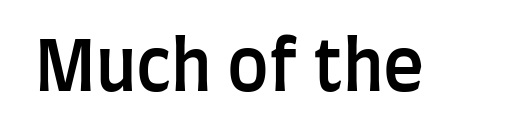
Q: Is the text bold? A: Semi-bold.
Q: Is the text italic (slanted)? A: No, it is upright.
Q: Is the typeface a serif or a sans-serif typeface? A: Sans-serif.
Q: Is the text underlined? A: No.
Q: Is the spacing between letters normal or unusually wide? A: Normal.
Q: Width (condensed, normal, or wide)? A: Condensed.
Q: Stroke contrast? A: Low.
Q: x-height? A: Large.
Q: Monospaced? A: No.
